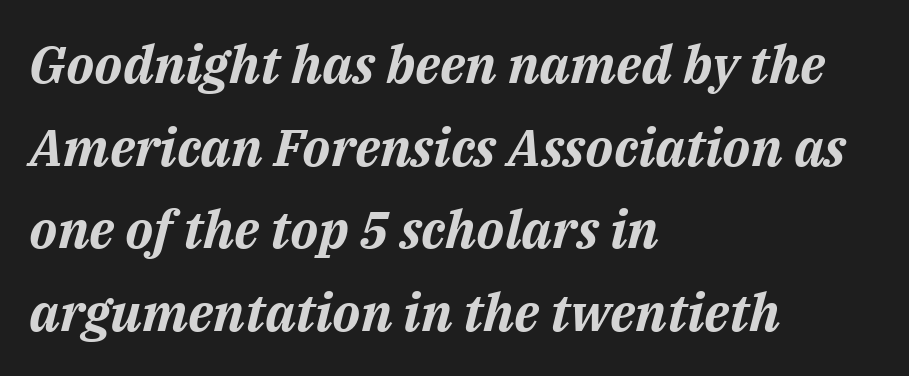
{"italic": "yes", "lean": "right", "slant_degrees": 14, "bold": "yes", "weight": "bold", "width": "normal", "stroke_contrast": "medium", "x_height": "medium", "monospaced": "no", "underline": "no", "align": "left", "line_spacing": "normal", "line_spacing_ratio": 1.59, "letter_spacing": "normal", "letter_spacing_em": 0.0, "glyph_px": 52}
